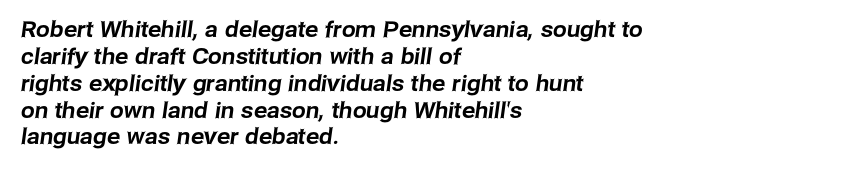
{"underline": "no", "align": "left", "line_spacing_ratio": 1.22, "letter_spacing": "normal", "letter_spacing_em": 0.0, "glyph_px": 22}
